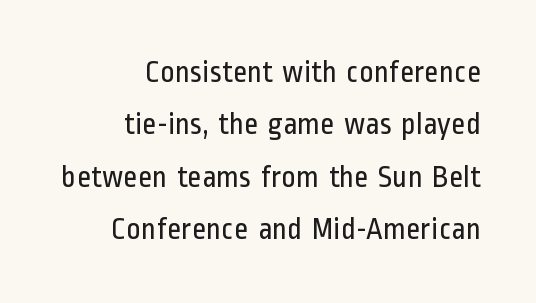
{"serif": "no", "italic": "no", "bold": "no", "weight": "regular", "width": "condensed", "stroke_contrast": "low", "x_height": "medium", "monospaced": "no", "underline": "no", "align": "right", "line_spacing": "normal", "line_spacing_ratio": 1.69, "letter_spacing": "normal", "letter_spacing_em": 0.0, "glyph_px": 31}
